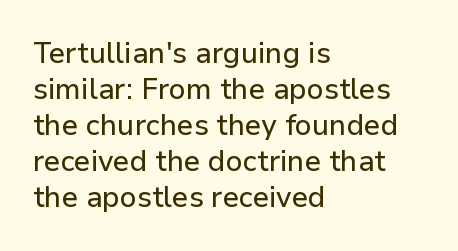
Lines of text with bare space underneath. A typesetter would call this zero additional tracking. Classification — sans serif. Compared with a centered layout, this one pins lines to the left instead. When letters stand straight like this, we call the style roman or upright.
